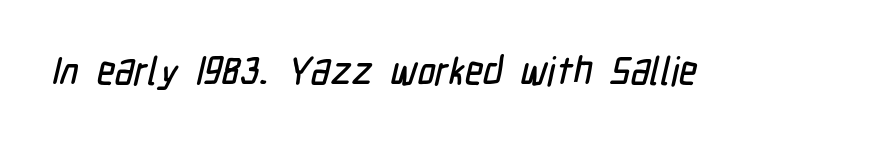
Q: Is the typeface a serif or a sans-serif typeface? A: Sans-serif.
Q: Is the text underlined? A: No.
Q: Is the spacing between letters normal or unusually wide? A: Normal.
Q: Width (condensed, normal, or wide)? A: Condensed.
Q: Stroke contrast? A: Low.
Q: x-height? A: Medium.
Q: Monospaced? A: No.
